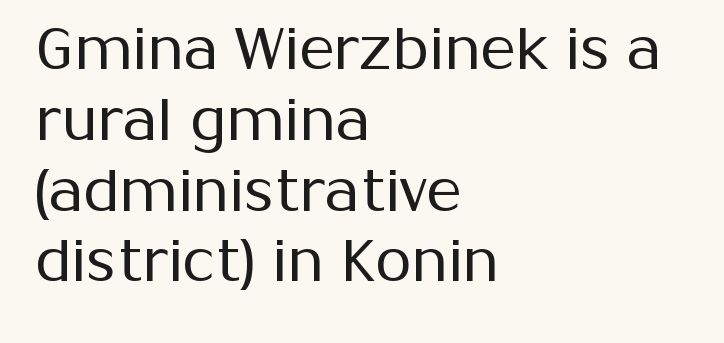
The image shows 59 px regular-weight sans-serif type, upright; set left-aligned, line spacing 1.2x, normal letter spacing, not underlined; medium stroke contrast and a medium x-height.
